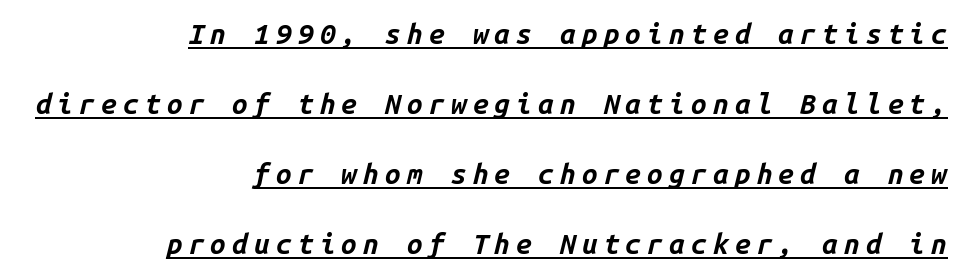
Words appear elongated and porous because spacing is wide. Does a line run under the words? Yes, clearly. Do the characters align in a grid? Yes, the font is monospaced. What weight is shown? A full bold with thick strokes. Baseline-to-baseline distance is far greater than the letter height.
